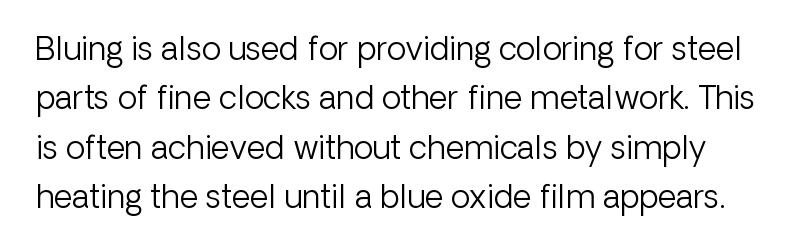
In terms of letterspacing, this is plain default setting. Rendered with straight, roman letterforms. Is there much room between lines? A standard amount, neither cramped nor airy. No chunkiness to these letters — they're not bold.
